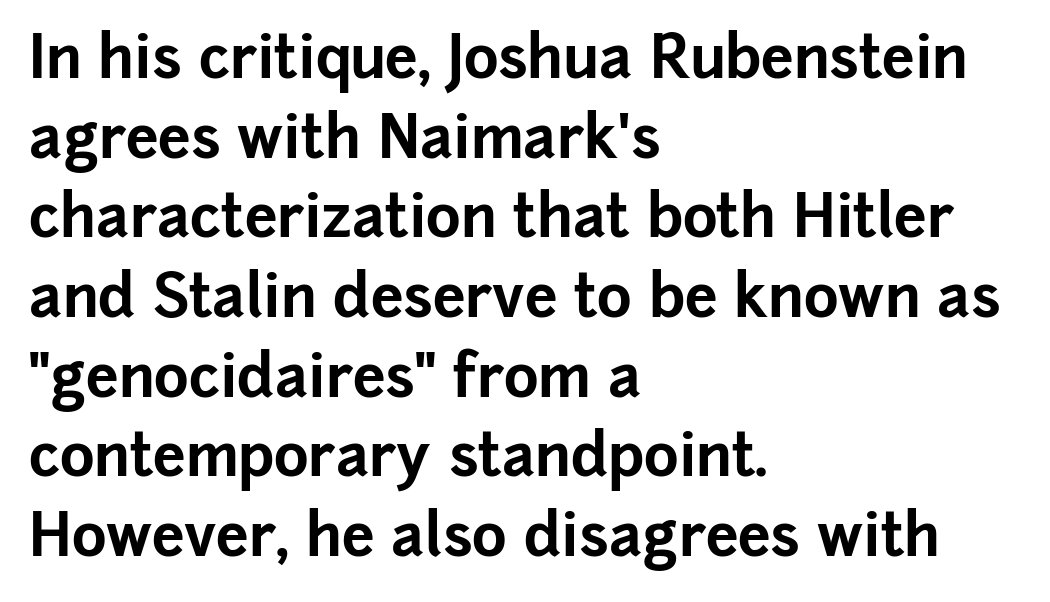
These lines stack with their left ends in a neat column. Do the letters lean? They stand straight. Each letter's strokes conclude bluntly, with no projecting serifs. The passage shown is typed in a proportional face where columns would drift. Typesetter's note: full bold, strokes at maximum text heaviness.
